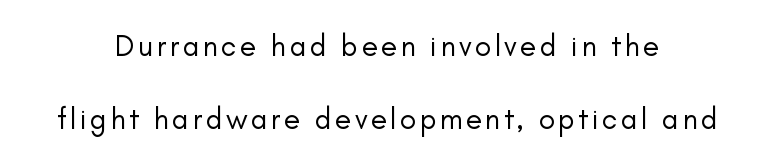
Upright lettering throughout. Stems and bowls with no extra thickness — not bold. No word sits above an underline. Varying glyph widths throughout — classic text-font behaviour. Centered paragraph, ragged on both sides. Regarding leading, the lines here are spaced well apart.
